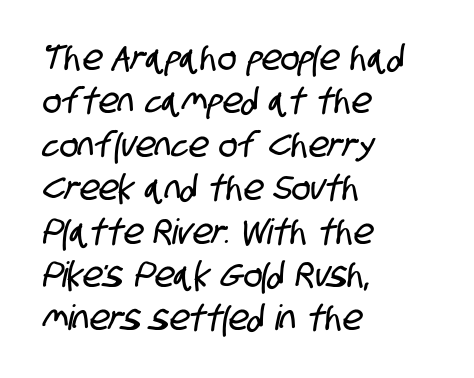
Default kerning and tracking; the words read as compact shapes. Here the designer chose a conventional face with non-uniform glyph widths. Plain, unruled lines of type. These lines are composed in type without serifs. The ragged edge is on the right, which tells us the setting is flush left.
